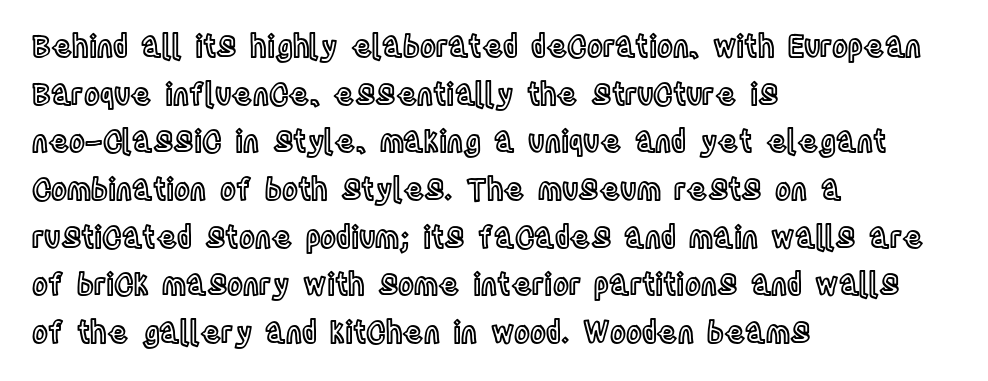
The image shows 30 px condensed type, upright; set left-aligned, normal line spacing (1.59x), normal letter spacing, not underlined; a large x-height.
